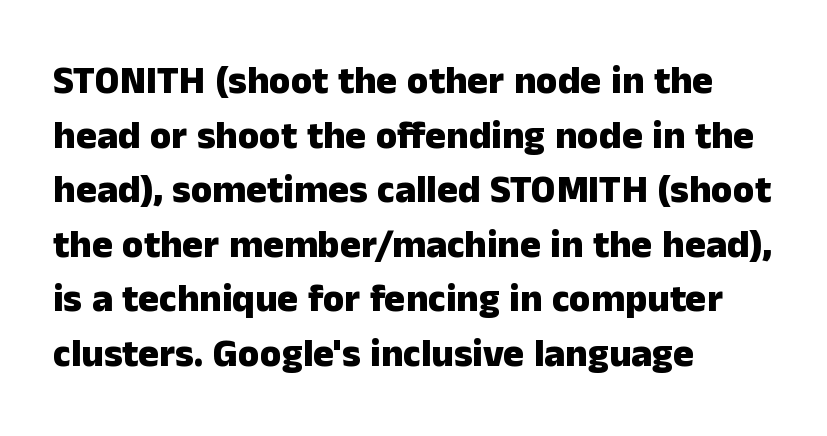
{"serif": "no", "italic": "no", "bold": "yes", "weight": "heavy", "width": "normal", "stroke_contrast": "low", "x_height": "medium", "monospaced": "no", "underline": "no", "align": "left", "line_spacing": "normal", "line_spacing_ratio": 1.4, "letter_spacing": "normal", "letter_spacing_em": 0.0, "glyph_px": 39}
